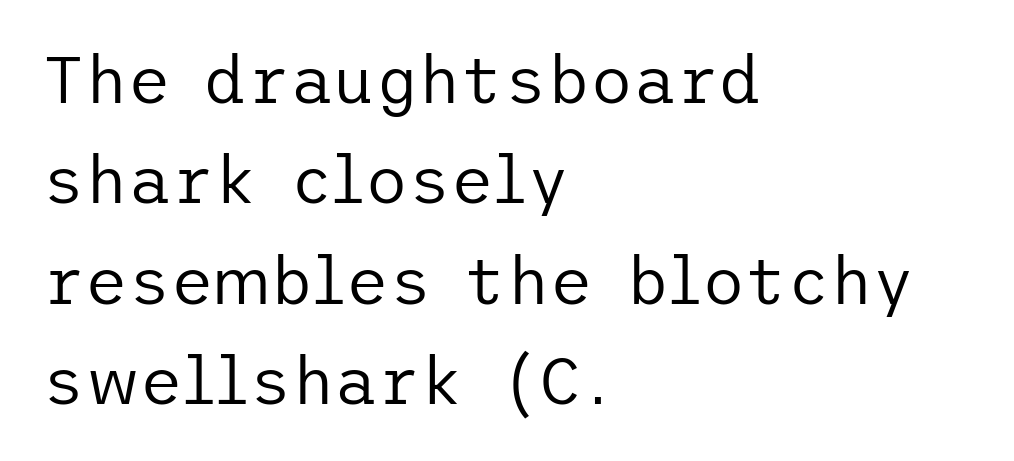
The image shows 66 px regular-weight sans-serif type, upright; set left-aligned, normal line spacing (1.52x), normal letter spacing, not underlined; low stroke contrast and a medium x-height.
